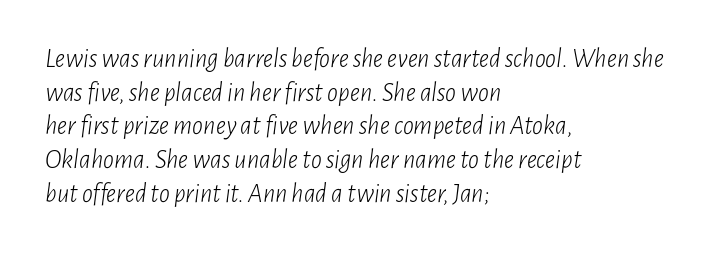
Q: Is the text bold? A: No.
Q: Is the text italic (slanted)? A: Yes, it leans right by about 7 degrees.
Q: Is the text underlined? A: No.
Q: How is the paragraph aligned? A: Left-aligned.
Q: Is the spacing between letters normal or unusually wide? A: Normal.
Q: Is the spacing between lines tight, normal or loose? A: Normal.
